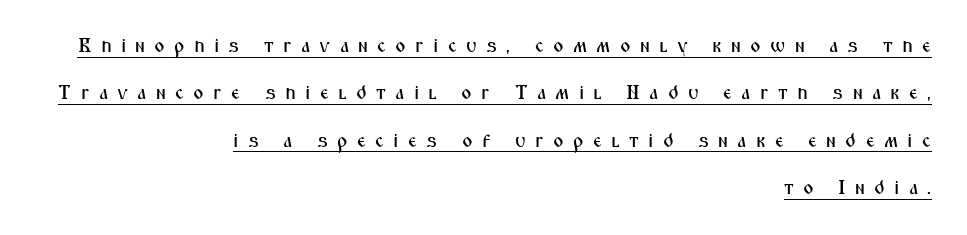
{"italic": "no", "underline": "yes", "align": "right", "line_spacing": "loose", "line_spacing_ratio": 2.37, "letter_spacing": "wide", "letter_spacing_em": 0.46, "glyph_px": 20}
